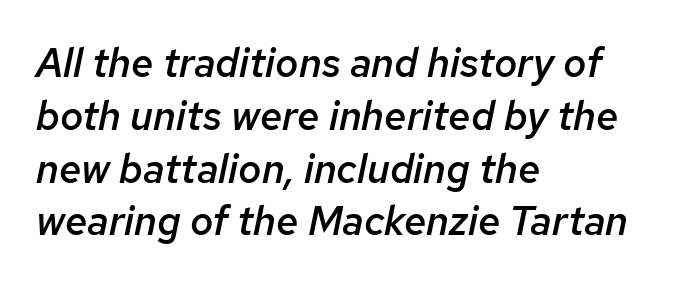
Compared with a centered layout, this one pins lines to the left instead. The rows are spaced the way most documents space them. You could not count columns in this text — the font is proportionally spaced. Underline: absent. The text carries the slant typical of an italic or oblique font. Standard letterfit; no display-style spreading of the glyphs.
